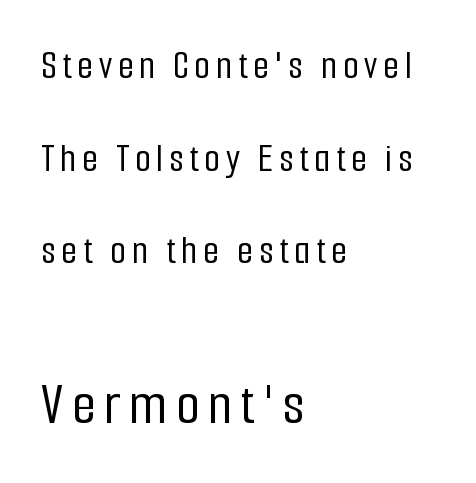
{"serif": "no", "italic": "no", "width": "condensed", "stroke_contrast": "low", "x_height": "medium", "monospaced": "no", "underline": "no", "align": "left", "line_spacing": "loose", "line_spacing_ratio": 2.26, "larger_block": "second", "size_ratio": 1.49, "glyph_px": 61}
